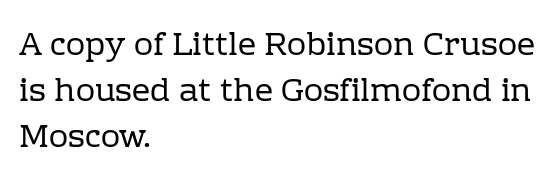
{"serif": "yes", "italic": "no", "bold": "no", "weight": "regular", "width": "normal", "stroke_contrast": "low", "x_height": "medium", "monospaced": "no", "underline": "no", "align": "left", "line_spacing": "normal", "line_spacing_ratio": 1.44, "letter_spacing": "normal", "letter_spacing_em": 0.0, "glyph_px": 32}
